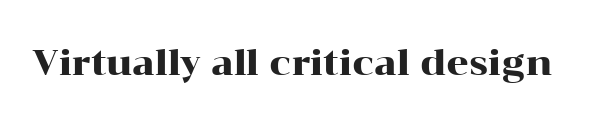
The image shows 35 px wide serif type, upright; set normal letter spacing, not underlined; high stroke contrast and a medium x-height.
